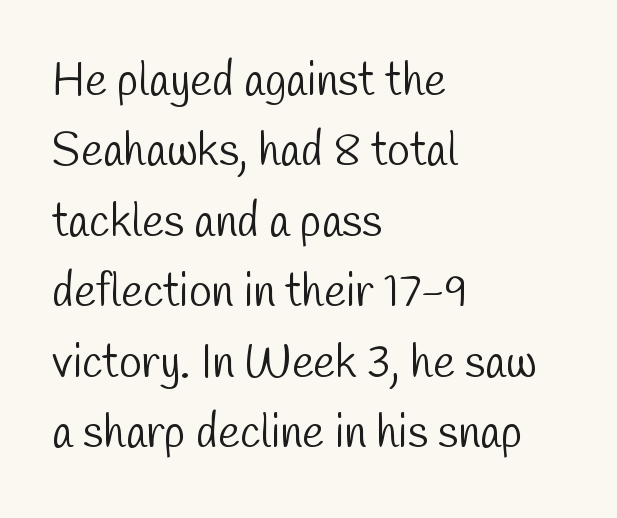
No extra tracking has been applied to these lines. Classification — sans serif. Check the space under the baseline: it is left empty. Visually the block forms a straight wall on the left and a jagged coastline on the right. The letters advance in unequal steps, a hallmark of proportional type.
